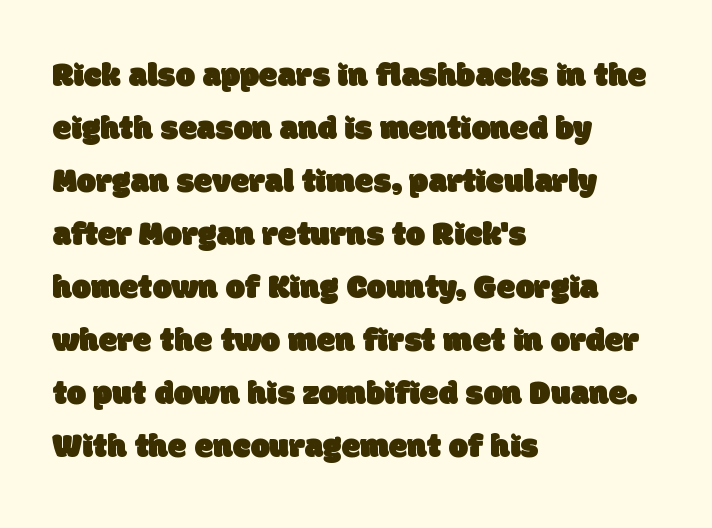
Leftover space on each line is placed entirely after the last word. Line spacing here is normal. This sample uses plain, unmodified letter spacing. The rendering uses natural spacing where letterforms have individual widths. Nothing sits at the stroke ends, so this counts as sans-serif. The strip under each line holds only bare page.
